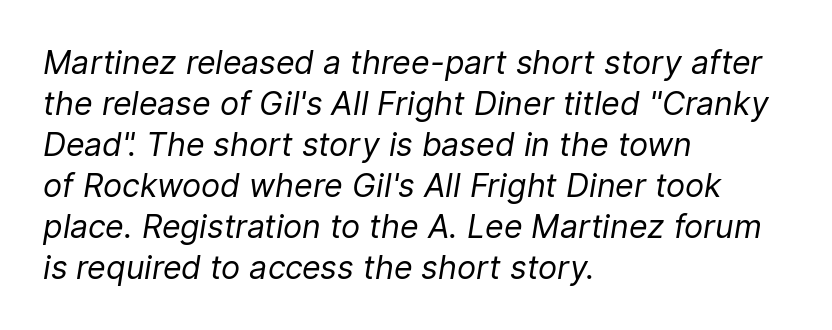
The image shows 32 px regular-weight type, italic (leaning right); set left-aligned, normal line spacing (1.28x), normal letter spacing, not underlined; low stroke contrast and a medium x-height.
